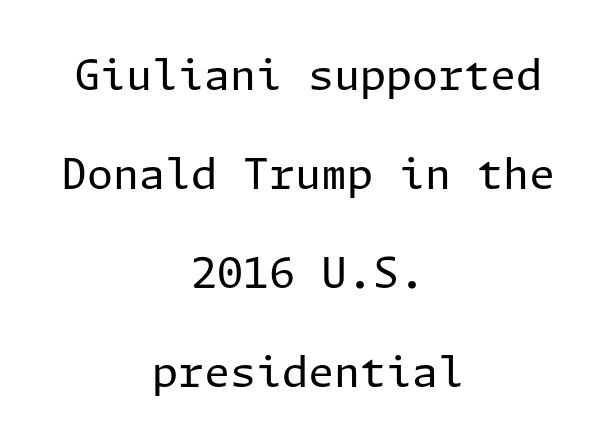
Vertical spacing — loose. This rendering features lettering with no underline. This rendering leaves character spacing at its baseline value. These lines stack symmetrically, like a column narrowing and widening about its center. A light-to-regular cut is what we see here. Upright lettering throughout.
